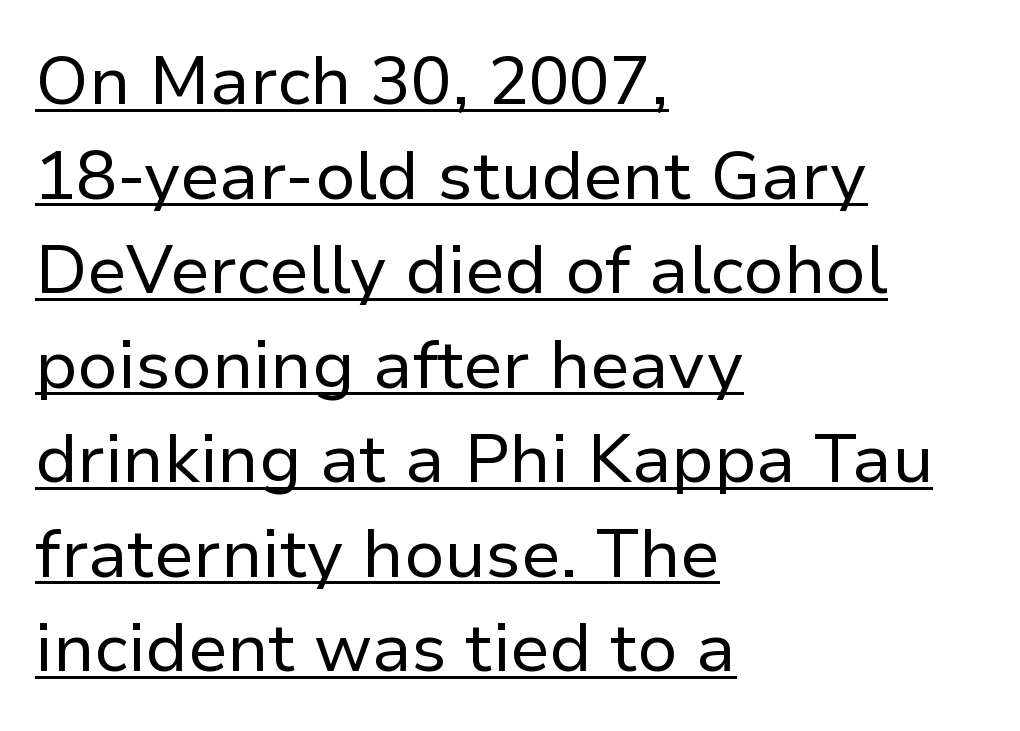
{"serif": "no", "italic": "no", "bold": "no", "weight": "regular", "width": "normal", "stroke_contrast": "low", "x_height": "medium", "monospaced": "no", "underline": "yes", "align": "left", "line_spacing": "normal", "line_spacing_ratio": 1.39, "letter_spacing": "normal", "letter_spacing_em": 0.0, "glyph_px": 68}
